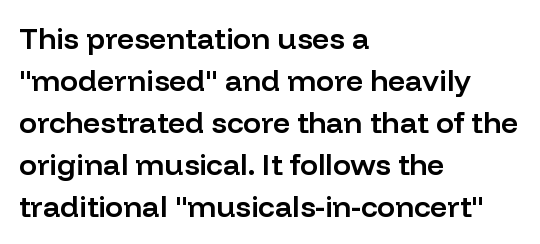
Q: Is the text bold? A: Semi-bold.
Q: Is the text italic (slanted)? A: No, it is upright.
Q: Is the typeface a serif or a sans-serif typeface? A: Sans-serif.
Q: Is the text underlined? A: No.
Q: How is the paragraph aligned? A: Left-aligned.
Q: Is the spacing between letters normal or unusually wide? A: Normal.
Q: Is the spacing between lines tight, normal or loose? A: Normal.
Q: Width (condensed, normal, or wide)? A: Normal.
Q: Stroke contrast? A: Low.
Q: x-height? A: Medium.
Q: Monospaced? A: No.
